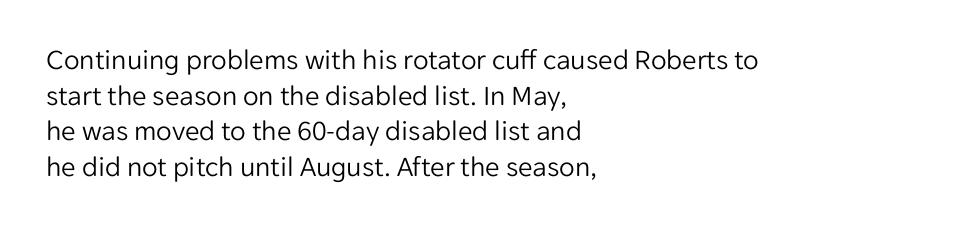
Q: Is the text bold? A: No.
Q: Is the text italic (slanted)? A: No, it is upright.
Q: Is the typeface a serif or a sans-serif typeface? A: Sans-serif.
Q: Is the text underlined? A: No.
Q: How is the paragraph aligned? A: Left-aligned.
Q: Is the spacing between letters normal or unusually wide? A: Normal.
Q: Width (condensed, normal, or wide)? A: Normal.
Q: Stroke contrast? A: Low.
Q: x-height? A: Medium.
Q: Monospaced? A: No.
